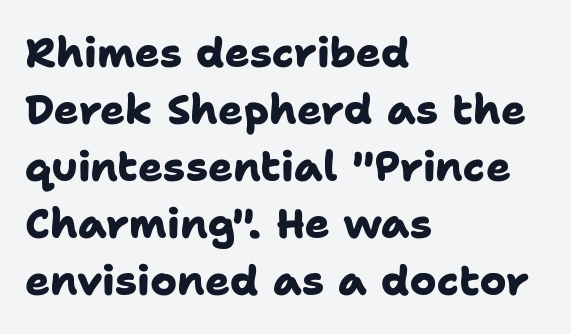
{"serif": "no", "bold": "yes", "weight": "heavy", "width": "normal", "stroke_contrast": "low", "x_height": "medium", "monospaced": "no", "underline": "no", "align": "left", "line_spacing": "normal", "line_spacing_ratio": 1.39, "letter_spacing": "normal", "letter_spacing_em": 0.0, "glyph_px": 41}
